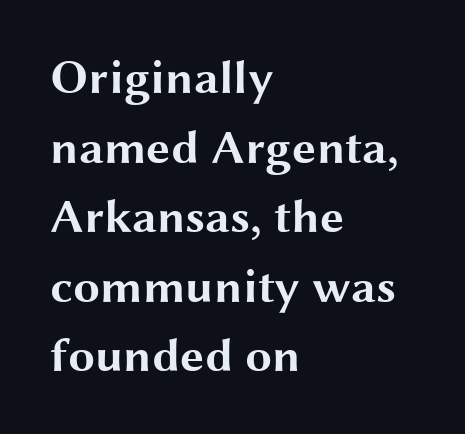
{"serif": "no", "italic": "no", "bold": "yes", "weight": "bold", "width": "wide", "stroke_contrast": "medium", "x_height": "medium", "monospaced": "no", "underline": "no", "align": "left", "line_spacing": "normal", "line_spacing_ratio": 1.45, "letter_spacing": "normal", "letter_spacing_em": 0.0, "glyph_px": 48}
